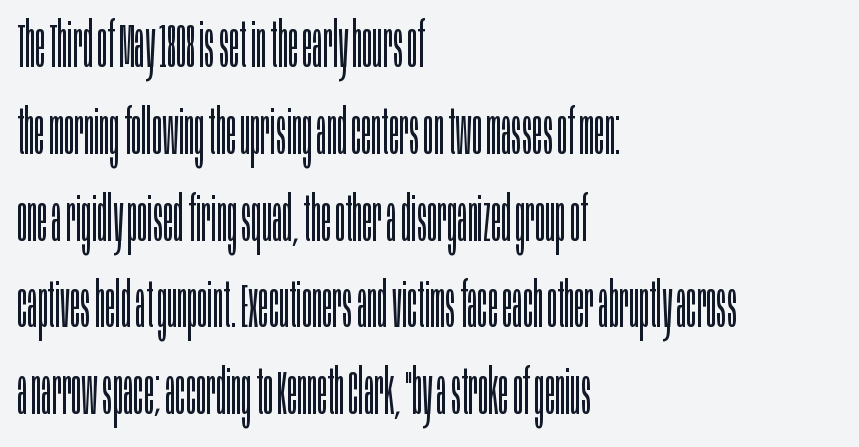
{"serif": "no", "italic": "no", "bold": "no", "weight": "light", "width": "condensed", "stroke_contrast": "low", "x_height": "large", "monospaced": "no", "underline": "no", "align": "left", "line_spacing": "normal", "line_spacing_ratio": 1.4, "letter_spacing": "normal", "letter_spacing_em": 0.0, "glyph_px": 62}
